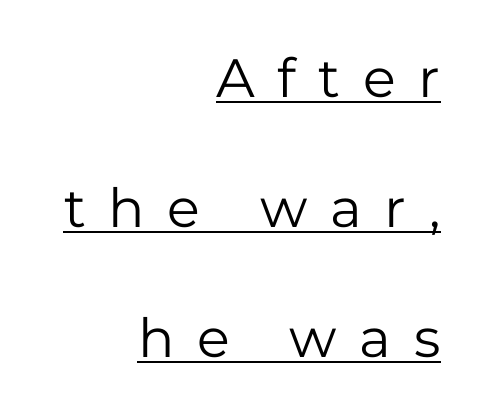
Q: Is the text bold? A: No.
Q: Is the text italic (slanted)? A: No, it is upright.
Q: Is the typeface a serif or a sans-serif typeface? A: Sans-serif.
Q: Is the text underlined? A: Yes.
Q: How is the paragraph aligned? A: Right-aligned.
Q: Is the spacing between letters normal or unusually wide? A: Unusually wide.
Q: Is the spacing between lines tight, normal or loose? A: Loose.
Q: Width (condensed, normal, or wide)? A: Normal.
Q: Stroke contrast? A: Low.
Q: x-height? A: Medium.
Q: Monospaced? A: No.
